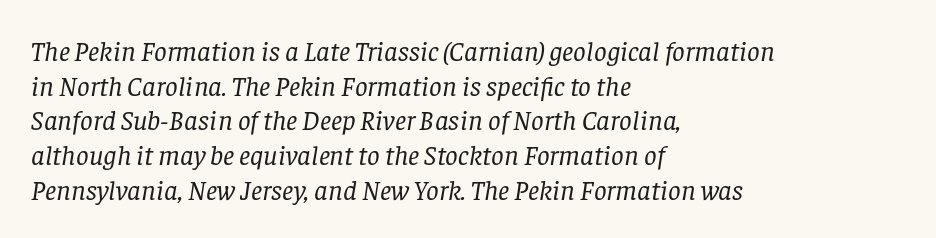
{"serif": "yes", "italic": "yes", "lean": "right", "slant_degrees": 8, "bold": "no", "weight": "regular", "width": "normal", "stroke_contrast": "low", "x_height": "large", "monospaced": "no", "underline": "no", "align": "left", "line_spacing_ratio": 1.24, "letter_spacing": "normal", "letter_spacing_em": 0.0, "glyph_px": 28}
